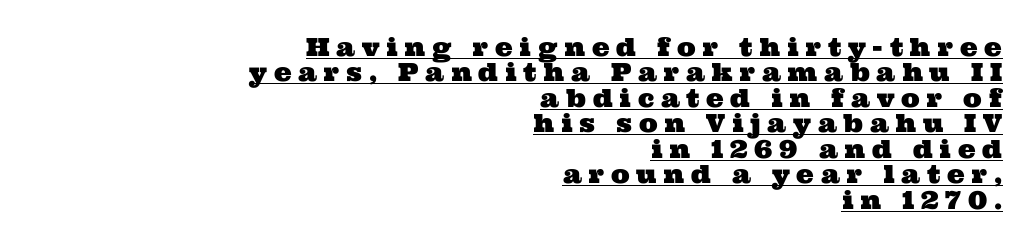
The image shows 25 px text type; set right-aligned, tight line spacing (1.02x), unusually wide letter spacing (+0.27 em), underlined.
